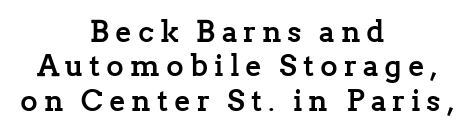
The rendering uses natural spacing where letterforms have individual widths. Underlining? Definitely not there. You can tell from the footed stems that serif type was used. In terms of letterspacing, this is a distinctly airy, spread setting. Notice how the stems are strictly vertical — no italics here. Whoever set this chose condensed vertical rhythm over breathing room.
